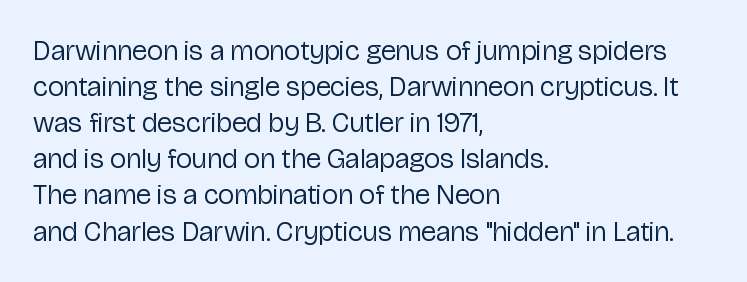
Proportional: the letters do not fall into vertical columns. Observe the ordinary spacing: letters are neighbours, not strangers. These lines sit exactly where default settings would place them. Line starts are locked; line ends wander. You can tell from the bare stems that sans-serif type was used.
